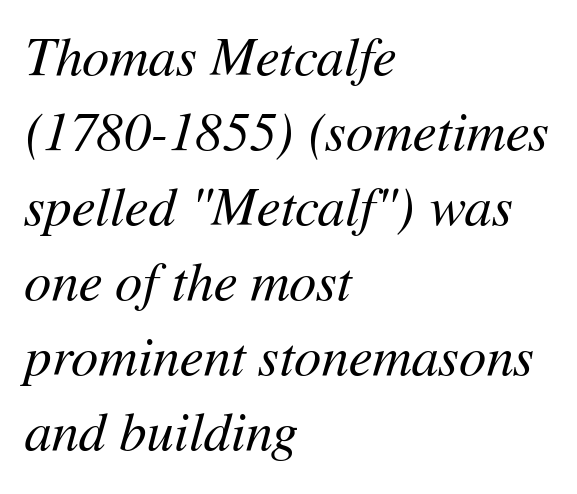
The image shows 54 px regular-weight type, italic (leaning right); set left-aligned, normal line spacing (1.39x), normal letter spacing, not underlined; medium stroke contrast and a medium x-height.
